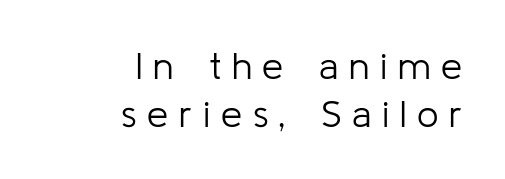
The image shows 38 px light sans-serif type, upright; set right-aligned, normal line spacing (1.27x), unusually wide letter spacing (+0.28 em), not underlined; low stroke contrast and a medium x-height.
